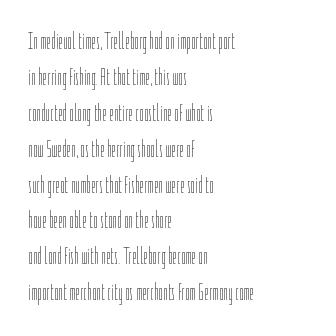
The foot of each line stays bare and open. It's the straight-up-and-down kind of type. The gaps between neighbouring characters are ordinary and unremarkable. A normal amount of white space separates one row of letters from the next. Typeset ragged right — the left edge is the straight one. Is the stroke heavy? The answer is a plain regular-or-lighter.
